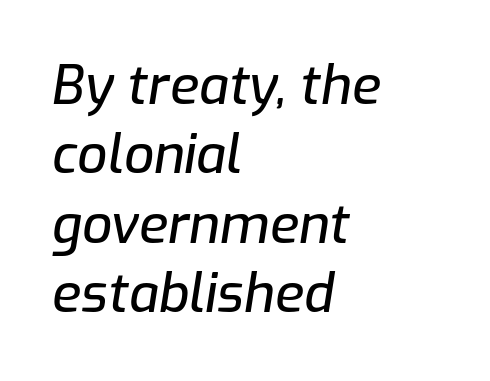
Q: Is the text italic (slanted)? A: Yes, it leans right by about 9 degrees.
Q: Is the text underlined? A: No.
Q: How is the paragraph aligned? A: Left-aligned.
Q: Is the spacing between letters normal or unusually wide? A: Normal.
Q: Is the spacing between lines tight, normal or loose? A: Normal.
Q: Width (condensed, normal, or wide)? A: Normal.
Q: Stroke contrast? A: Low.
Q: x-height? A: Medium.
Q: Monospaced? A: No.
